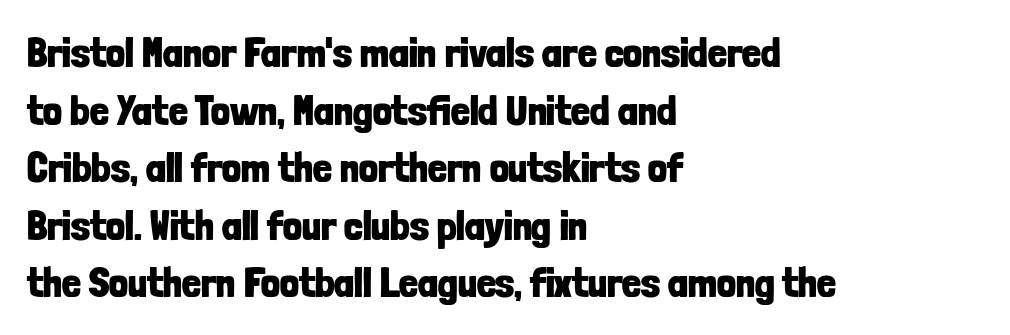
Q: Is the text bold? A: Yes.
Q: Is the text italic (slanted)? A: No, it is upright.
Q: Is the typeface a serif or a sans-serif typeface? A: Sans-serif.
Q: Is the text underlined? A: No.
Q: How is the paragraph aligned? A: Left-aligned.
Q: Is the spacing between letters normal or unusually wide? A: Normal.
Q: Is the spacing between lines tight, normal or loose? A: Normal.
Q: Width (condensed, normal, or wide)? A: Condensed.
Q: Stroke contrast? A: Low.
Q: x-height? A: Medium.
Q: Monospaced? A: No.
